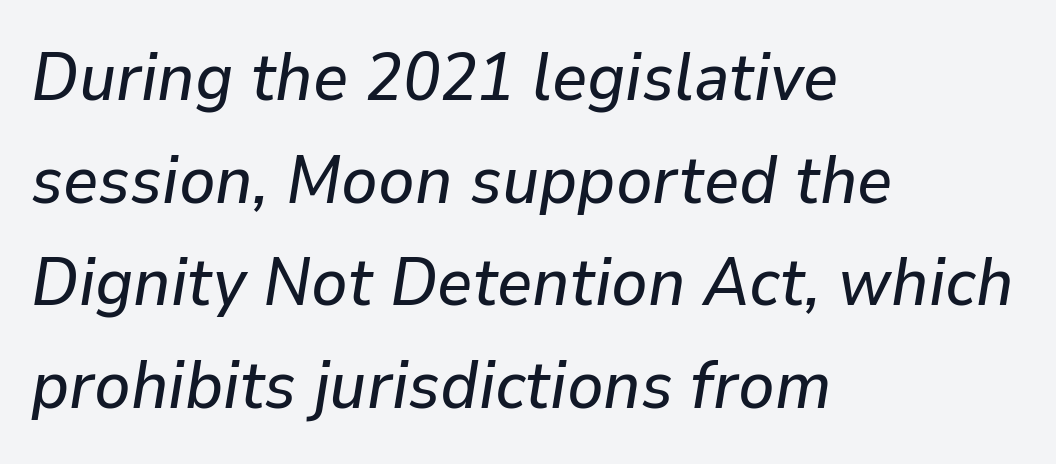
When letters slant like this, we call the style italic. These lines are rendered in a variable-pitch font. These lines sit exactly where default settings would place them. The specimen omits any rule beneath the text block's lines. Compared with a centered layout, this one pins lines to the left instead.
